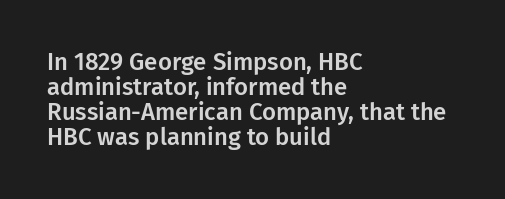
The image shows 24 px text type, upright; set left-aligned, tight line spacing (1.04x), normal letter spacing, not underlined.
